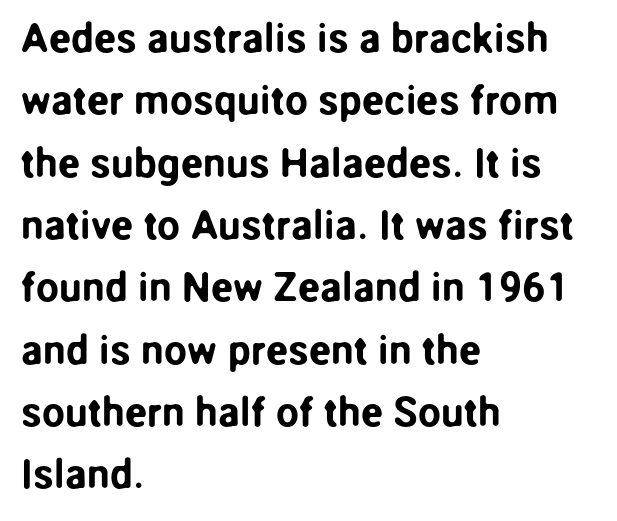
The image shows 41 px sans-serif type, upright; set left-aligned, normal line spacing (1.52x), normal letter spacing, not underlined; low stroke contrast and a medium x-height.
